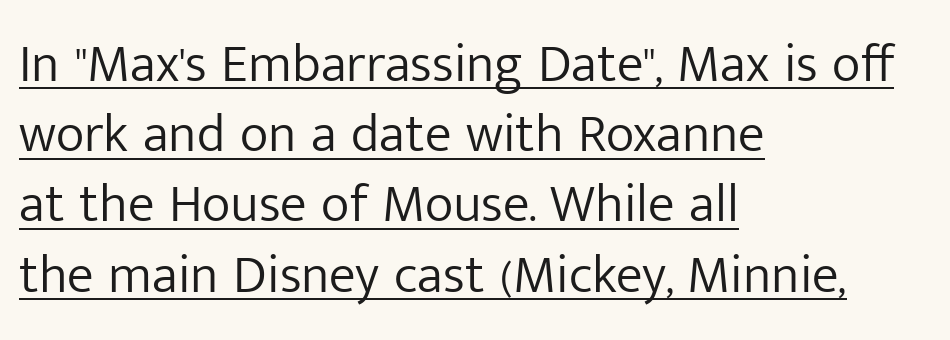
Think of a printed novel: that variable character pitch is what you see here. These lines sit exactly where default settings would place them. If you drew a line through each stem, it would be perfectly vertical. These lines are composed in type without serifs. The cut favours lightness, reaching ordinary text weight at its darkest.
